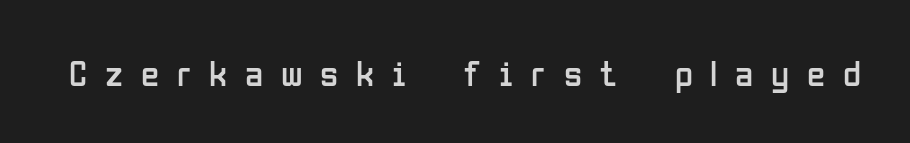
Is this a heavy cut? Hardly; it is regular or lighter. These lines are rendered in a variable-pitch font. Words appear elongated and porous because spacing is wide. A typesetter would mark this as roman, not italic.
